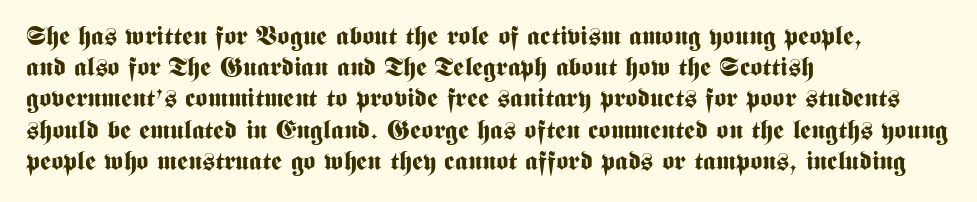
A typesetter would mark this as roman, not italic. The face used here is rendered with its standard letterfit. As a designer I'd log this as weight 700, bold. Underlining? Definitely not there. The text block is weighted toward the left margin, trailing off unevenly rightward.
